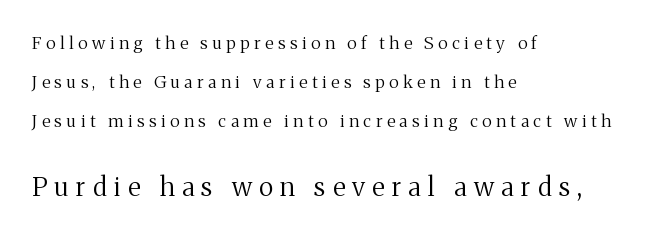
The image shows 26 px text type, upright; set left-aligned, loose line spacing (2.3x), unusually wide letter spacing (+0.28 em), not underlined; the second (bottom) block is 1.53x larger.
